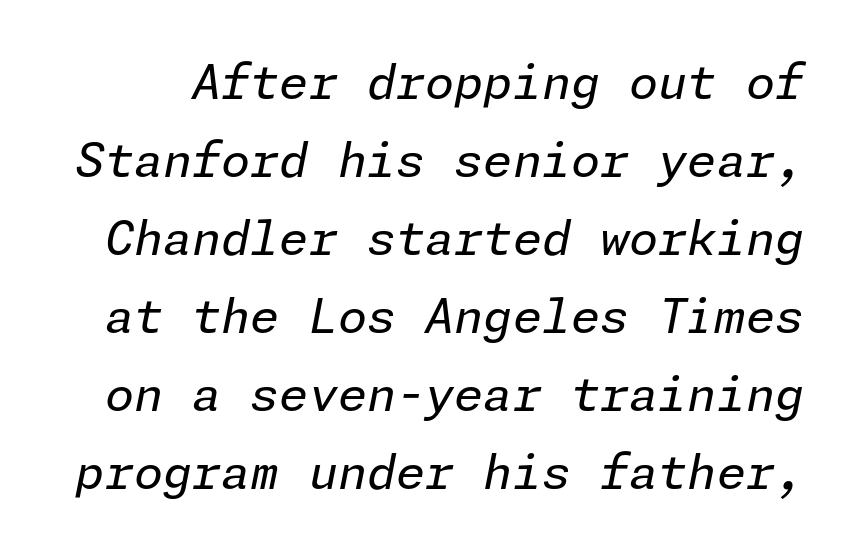
Is this a heavy cut? Hardly; it is regular or lighter. Students, observe: this is what conventionally led text looks like. Every character sits at an angle, as italics do. Inter-character spacing is left at the font's built-in metrics.
